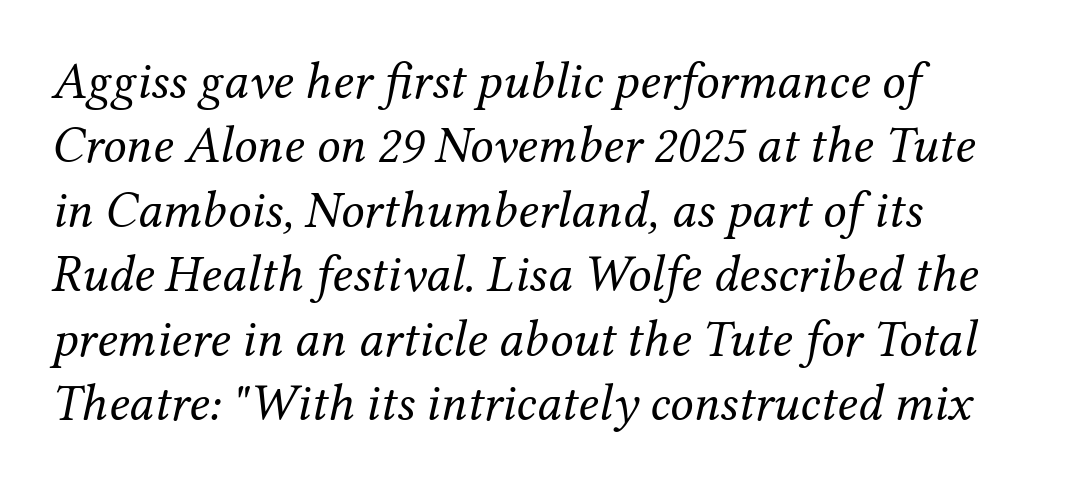
{"serif": "yes", "italic": "yes", "lean": "right", "slant_degrees": 12, "bold": "no", "weight": "regular", "width": "normal", "stroke_contrast": "medium", "x_height": "medium", "monospaced": "no", "underline": "no", "align": "left", "line_spacing_ratio": 1.24, "letter_spacing": "normal", "letter_spacing_em": 0.0, "glyph_px": 52}
